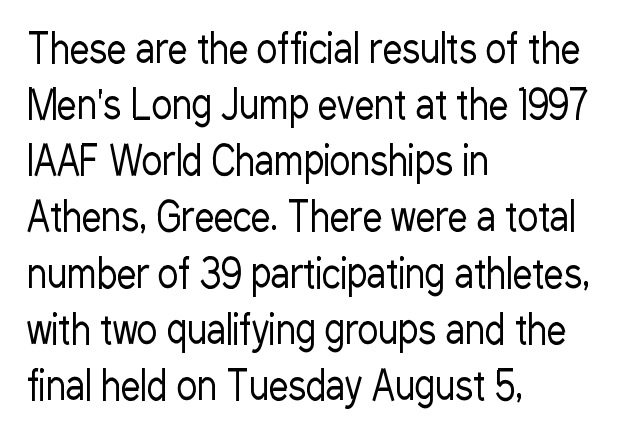
{"serif": "no", "italic": "no", "bold": "no", "weight": "regular", "width": "condensed", "stroke_contrast": "low", "x_height": "medium", "monospaced": "no", "underline": "no", "align": "left", "line_spacing": "normal", "line_spacing_ratio": 1.44, "letter_spacing": "normal", "letter_spacing_em": 0.0, "glyph_px": 39}
